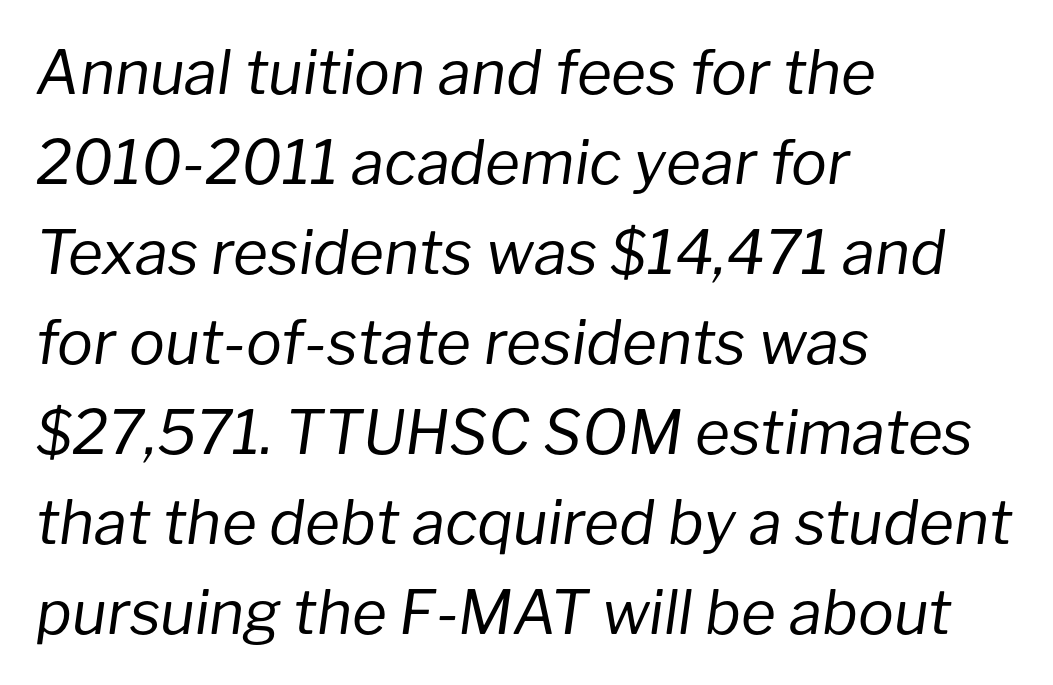
Q: Is the text bold? A: No.
Q: Is the text italic (slanted)? A: Yes, it leans right by about 8 degrees.
Q: Is the text underlined? A: No.
Q: How is the paragraph aligned? A: Left-aligned.
Q: Is the spacing between letters normal or unusually wide? A: Normal.
Q: Is the spacing between lines tight, normal or loose? A: Normal.
Q: Width (condensed, normal, or wide)? A: Normal.
Q: Stroke contrast? A: Low.
Q: x-height? A: Medium.
Q: Monospaced? A: No.
